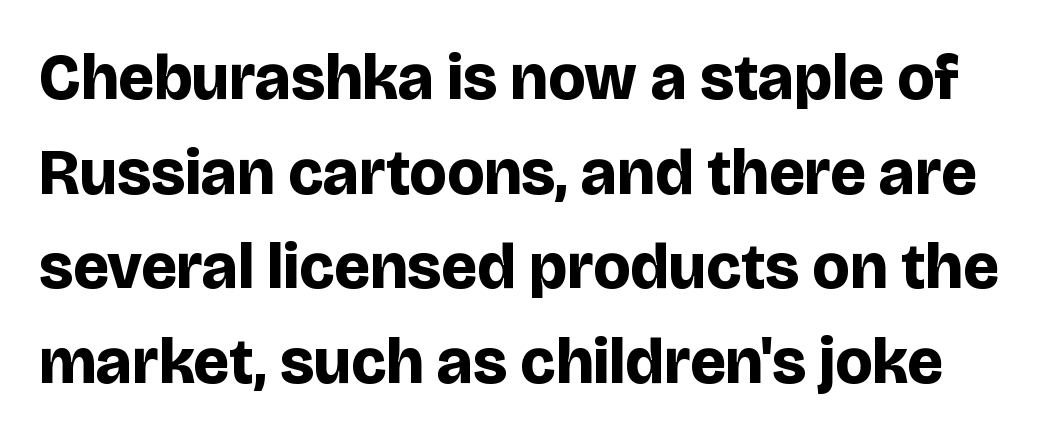
Grotesque or geometric, the face here clearly has no serifs. Whoever set this chose a conventional vertical rhythm. Anything drawn beneath the words? Only blank space. These words are printed bold, with thick strokes throughout. The passage shown is typed in a proportional face where columns would drift. A typesetter would call this zero additional tracking.
